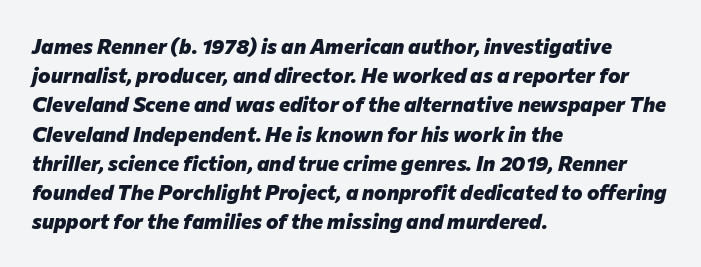
Vertical spacing — default. A student would call this left alignment; a typographer would say flush left, rag right. Letter spacing: default. Characters are canted at an angle relative to the baseline's perpendicular.
